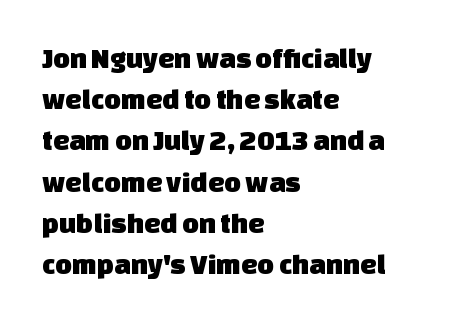
{"serif": "no", "width": "normal", "stroke_contrast": "low", "x_height": "large", "monospaced": "no", "underline": "no", "align": "left", "line_spacing": "normal", "line_spacing_ratio": 1.42, "letter_spacing": "normal", "letter_spacing_em": 0.0, "glyph_px": 29}
